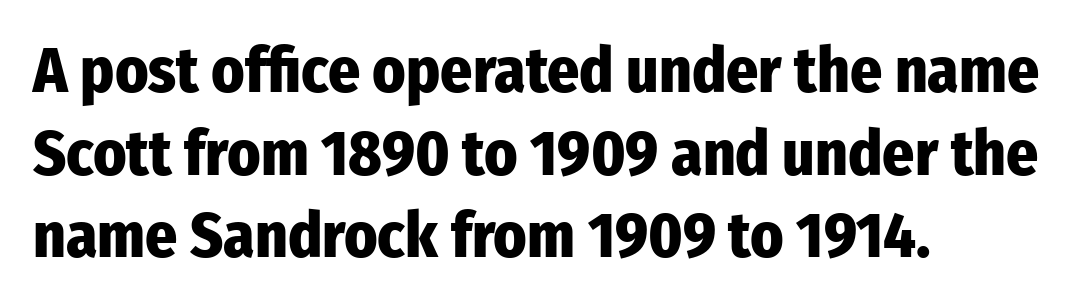
The image shows 63 px heavy, condensed sans-serif type, upright; set left-aligned, normal line spacing (1.31x), normal letter spacing, not underlined; low stroke contrast and a medium x-height.
